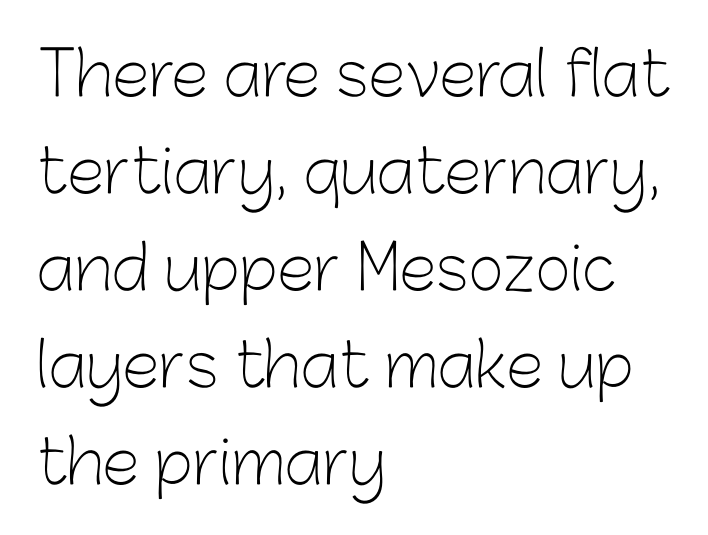
The image shows 61 px light sans-serif type, upright; set left-aligned, normal line spacing (1.59x), normal letter spacing, not underlined; low stroke contrast and a medium x-height.
